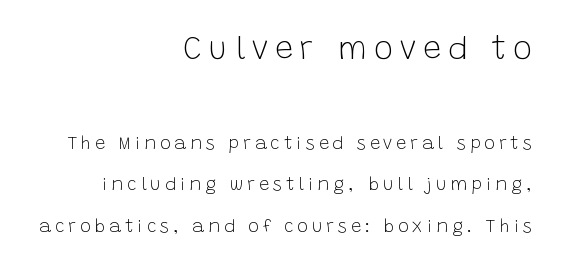
Q: Is the text bold? A: No.
Q: Is the text italic (slanted)? A: No, it is upright.
Q: Is the typeface a serif or a sans-serif typeface? A: Sans-serif.
Q: Is the text underlined? A: No.
Q: How is the paragraph aligned? A: Right-aligned.
Q: Is the spacing between letters normal or unusually wide? A: Unusually wide.
Q: Is the spacing between lines tight, normal or loose? A: Loose.
Q: Which block of text is set in a larger size, the first (top) or the second (bottom)? A: The first (top) one.
Q: Width (condensed, normal, or wide)? A: Normal.
Q: Stroke contrast? A: Low.
Q: x-height? A: Large.
Q: Monospaced? A: No.
